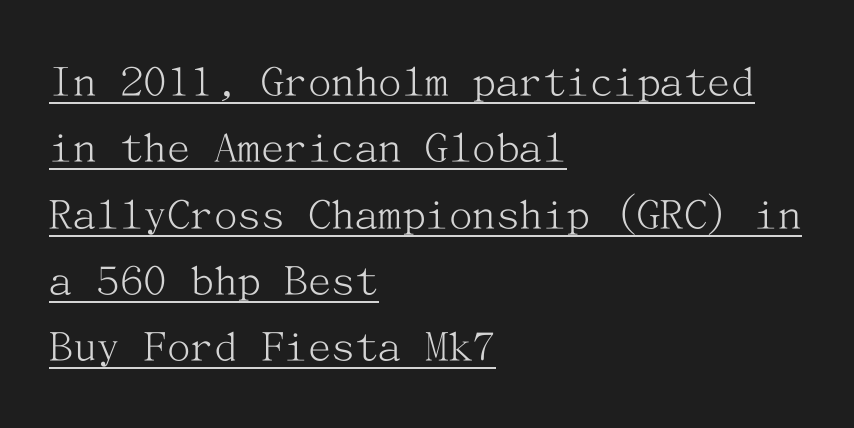
The image shows 47 px light serif type, upright; set left-aligned, normal line spacing (1.41x), normal letter spacing, underlined; medium stroke contrast and a medium x-height.
